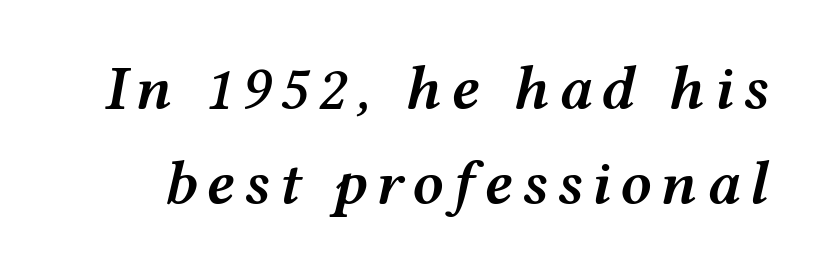
The baseline area is clear. The rendering uses natural spacing where letterforms have individual widths. One glance says typical: line gaps are just what's usual. What weight is shown? A semibold, between regular and bold.
